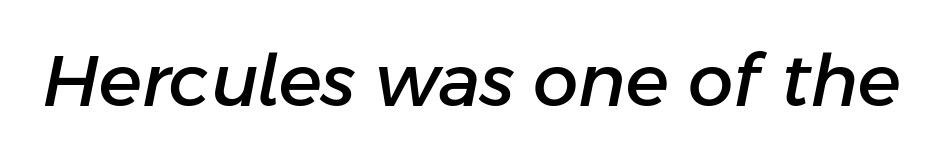
Letter spacing: default. Proportional: the letters do not fall into vertical columns. The area under the type is left untouched. A typesetter would mark this as italic.
